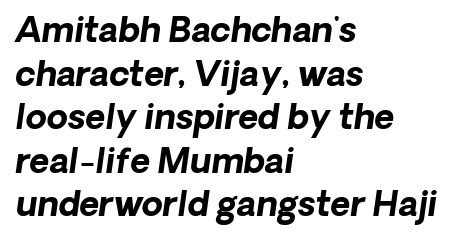
The letters sit at their default tracking, neither squeezed nor spread. Proportional: the letters do not fall into vertical columns. One-word summary of the alignment: left. Nobody drew a line under any word here. Notice how the stems are inclined rather than vertical — that's the hallmark of italics.
